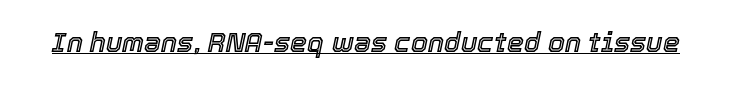
Q: Is the text italic (slanted)? A: Yes, it leans right by about 12 degrees.
Q: Is the text underlined? A: Yes.
Q: Is the spacing between letters normal or unusually wide? A: Normal.
